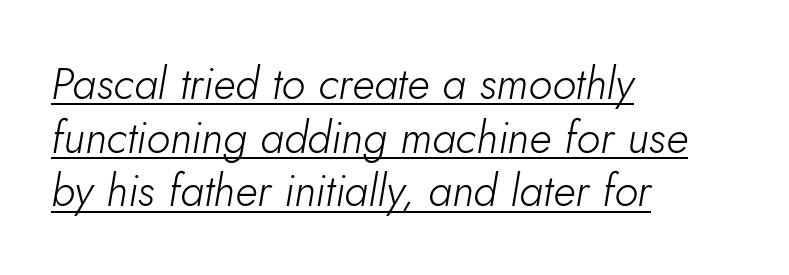
The image shows 44 px light type, italic (leaning right); set left-aligned, line spacing 1.22x, normal letter spacing, underlined; low stroke contrast and a small x-height.
